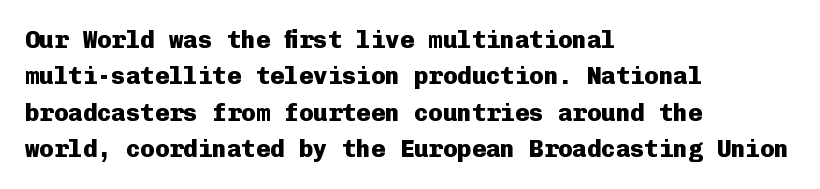
{"italic": "no", "bold": "yes", "underline": "no", "align": "left", "line_spacing": "normal", "line_spacing_ratio": 1.52, "letter_spacing": "normal", "letter_spacing_em": 0.0, "glyph_px": 24}
